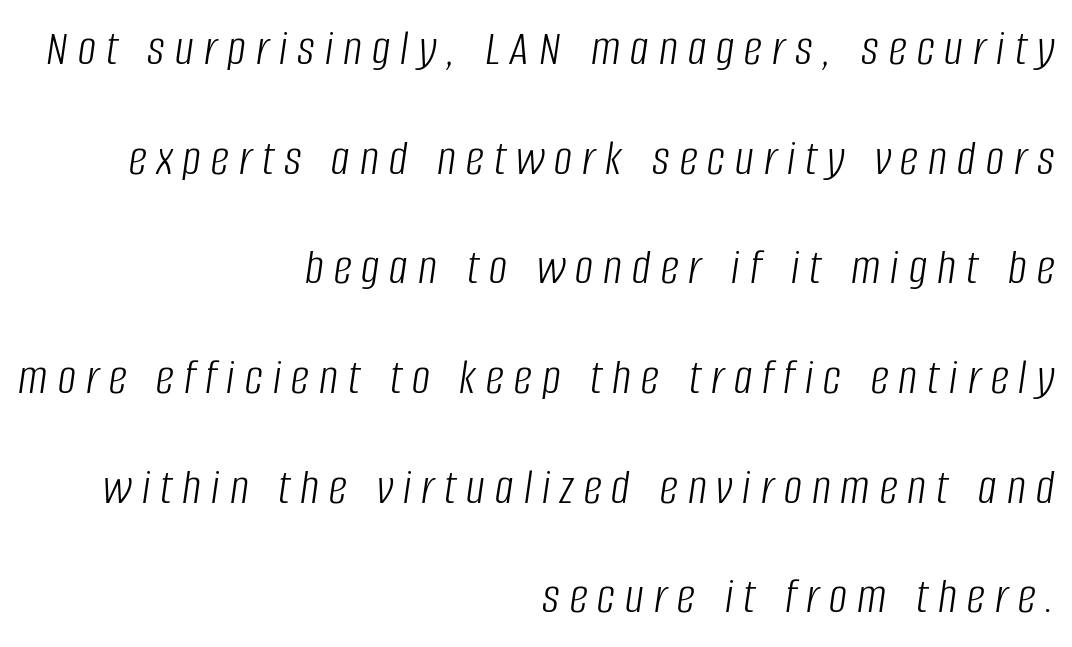
{"italic": "yes", "lean": "right", "slant_degrees": 8, "bold": "no", "weight": "light", "width": "condensed", "stroke_contrast": "low", "x_height": "large", "monospaced": "no", "underline": "no", "align": "right", "line_spacing": "loose", "line_spacing_ratio": 2.15, "letter_spacing": "wide", "letter_spacing_em": 0.2, "glyph_px": 51}
